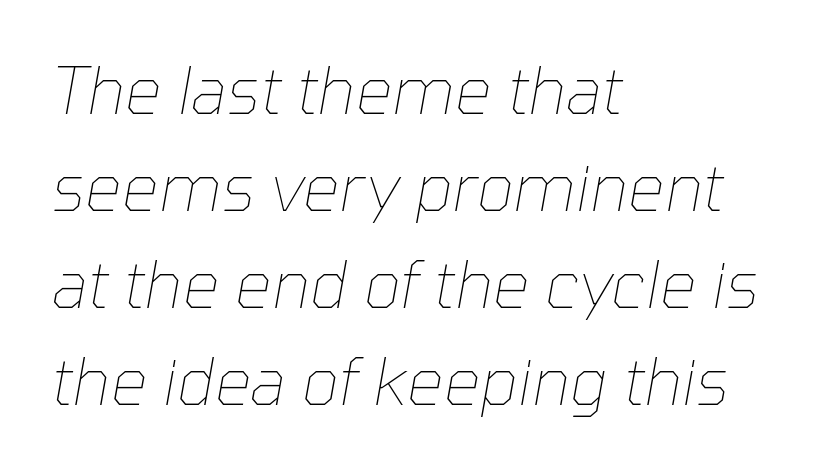
Q: Is the text bold? A: No.
Q: Is the text italic (slanted)? A: Yes, it leans right by about 10 degrees.
Q: Is the text underlined? A: No.
Q: How is the paragraph aligned? A: Left-aligned.
Q: Is the spacing between letters normal or unusually wide? A: Normal.
Q: Is the spacing between lines tight, normal or loose? A: Normal.
Q: Width (condensed, normal, or wide)? A: Normal.
Q: Stroke contrast? A: Low.
Q: x-height? A: Medium.
Q: Monospaced? A: No.
